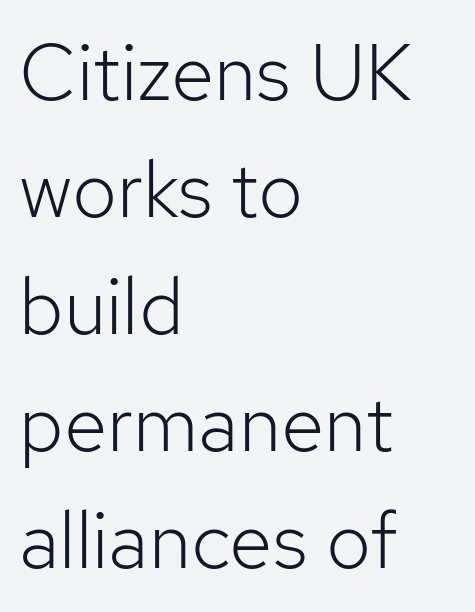
{"serif": "no", "italic": "no", "bold": "no", "weight": "light", "width": "normal", "stroke_contrast": "low", "x_height": "medium", "monospaced": "no", "underline": "no", "align": "left", "line_spacing": "normal", "line_spacing_ratio": 1.48, "letter_spacing": "normal", "letter_spacing_em": 0.0, "glyph_px": 79}
